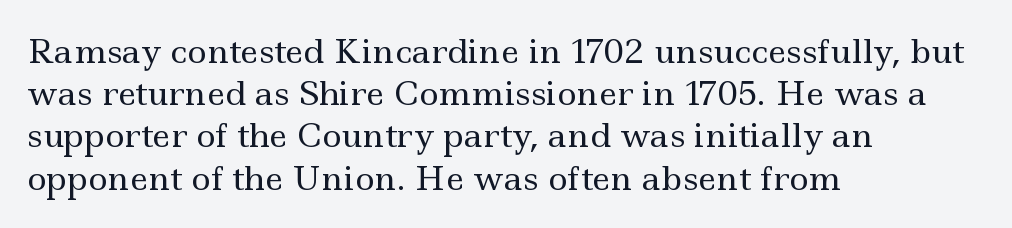
{"serif": "yes", "italic": "no", "bold": "no", "weight": "regular", "width": "wide", "x_height": "small", "monospaced": "no", "underline": "no", "align": "left", "line_spacing": "normal", "line_spacing_ratio": 1.28, "letter_spacing": "normal", "letter_spacing_em": 0.0, "glyph_px": 33}
